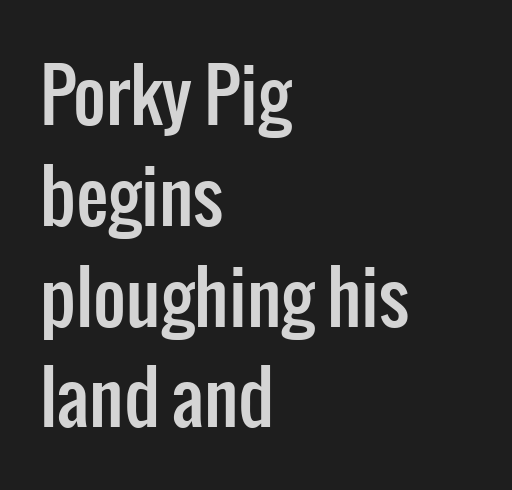
The image shows 71 px condensed sans-serif type, upright; set left-aligned, normal line spacing (1.42x), normal letter spacing, not underlined; low stroke contrast and a medium x-height.
